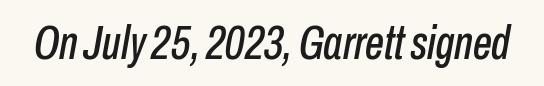
You could call the tracking neutral — neither tight nor loose. This sample has the flowing, uneven cadence of proportional lettering. If you drew a line through each stem, it would be angled. The specimen omits any rule beneath the text block's lines.
